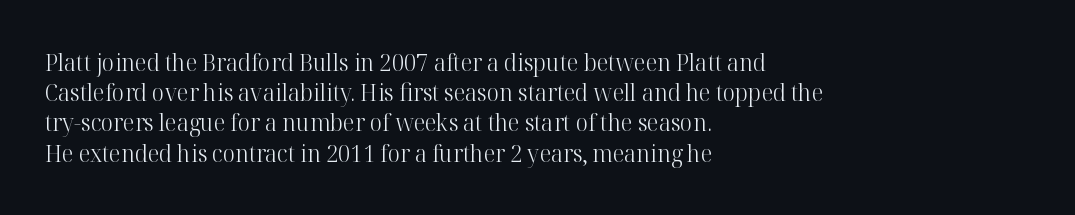
The weight would be labelled regular, book, light, or lighter still. Every stem runs plumb, perpendicular to the baseline. Descender tails drop into unmarked territory. One glance says typical: line gaps are just what's usual.
